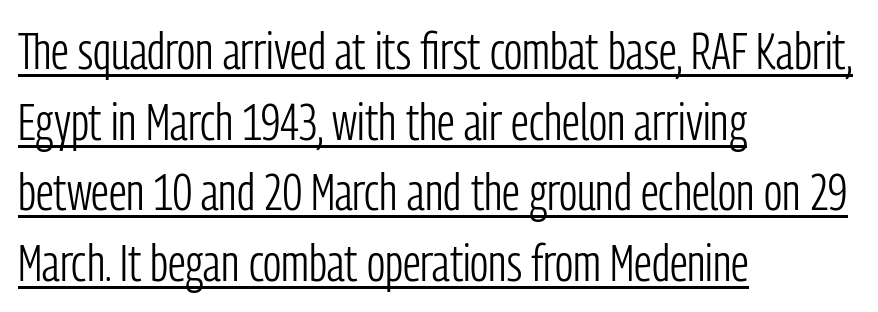
{"serif": "no", "italic": "no", "bold": "no", "weight": "light", "width": "condensed", "stroke_contrast": "low", "x_height": "medium", "monospaced": "no", "underline": "yes", "align": "left", "line_spacing": "normal", "line_spacing_ratio": 1.36, "letter_spacing": "normal", "letter_spacing_em": 0.0, "glyph_px": 52}
